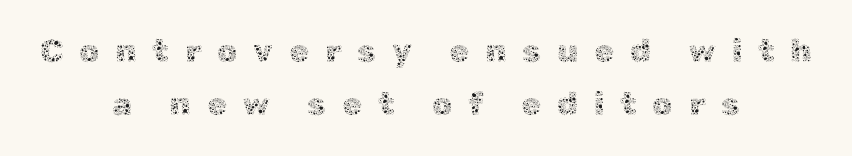
Tracking value appears strongly positive — letters spread wide. Varying glyph widths throughout — classic text-font behaviour. The designer left line spacing at the default. The font is comparable to plain body text, perhaps lighter. This rendering features lettering with no underline. The lines are quadded center.
